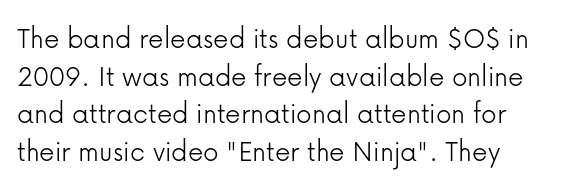
The image shows 31 px light sans-serif type, upright; set left-aligned, line spacing 1.21x, normal letter spacing, not underlined; low stroke contrast and a medium x-height.
